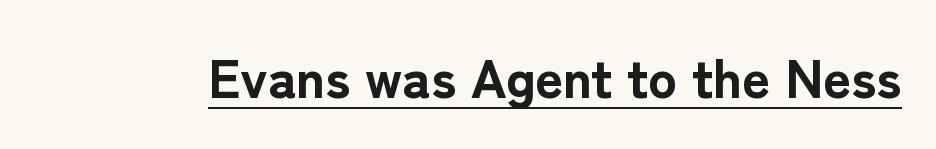
The image shows 54 px bold sans-serif type, upright; set normal letter spacing, underlined; low stroke contrast and a medium x-height.
